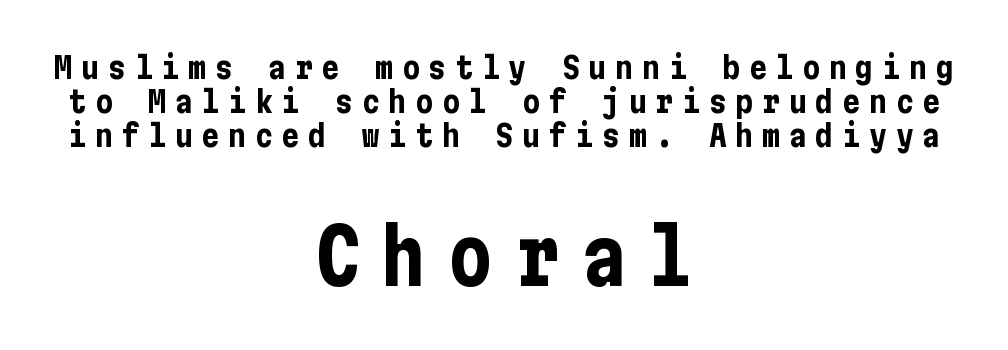
Is the block centered? Yes — each line is placed symmetrically about the middle. Emphasis by weight is at full strength: bold. Spacing between characters has been opened up far beyond the box default. Visually, the bottom section dominates because its glyphs are scaled up. A roman cut, with each character standing at attention.
